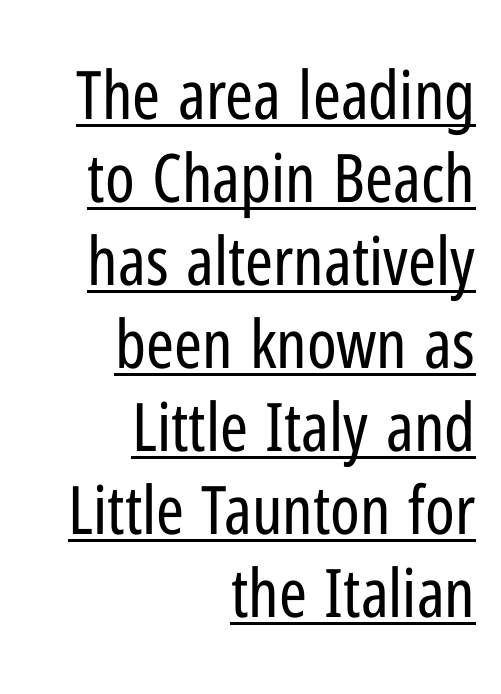
The image shows 67 px regular-weight, condensed sans-serif type, upright; set right-aligned, line spacing 1.24x, normal letter spacing, underlined; low stroke contrast and a medium x-height.
